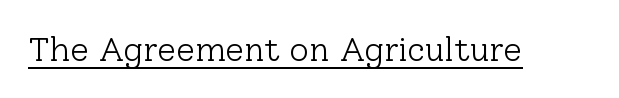
Q: Is the text bold? A: No.
Q: Is the text italic (slanted)? A: No, it is upright.
Q: Is the typeface a serif or a sans-serif typeface? A: Serif.
Q: Is the text underlined? A: Yes.
Q: Is the spacing between letters normal or unusually wide? A: Normal.
Q: Width (condensed, normal, or wide)? A: Normal.
Q: Stroke contrast? A: Low.
Q: x-height? A: Medium.
Q: Monospaced? A: No.
